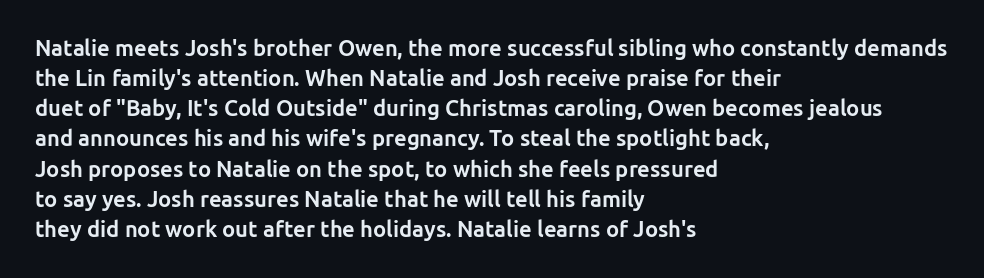
The paragraph shown leans on its left margin. This block has exactly the height ordinary leading produces. Italic: no, the glyphs are upright roman. The baseline area is clear.
